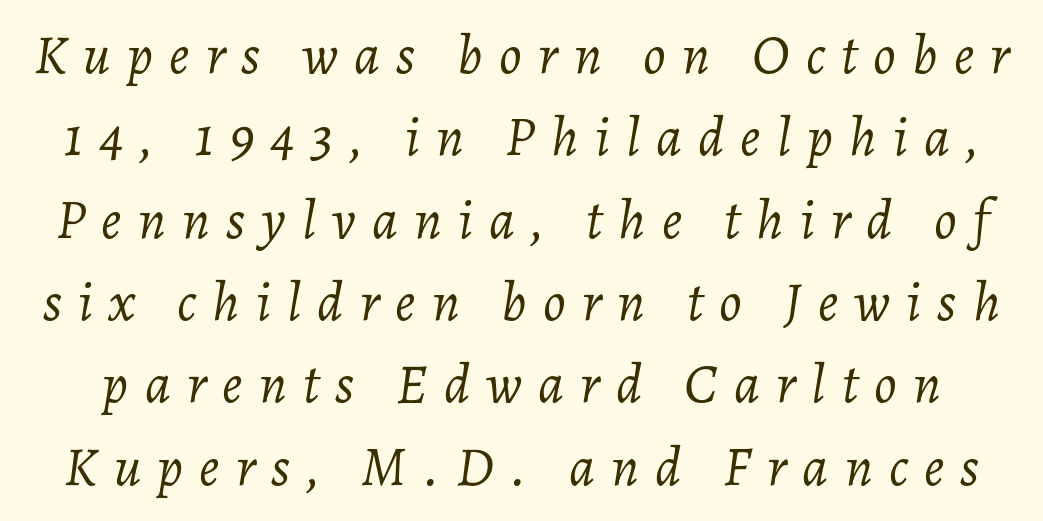
The image shows 56 px light type, italic (leaning right); set normal line spacing (1.47x), unusually wide letter spacing (+0.29 em), not underlined; low stroke contrast and a medium x-height.
